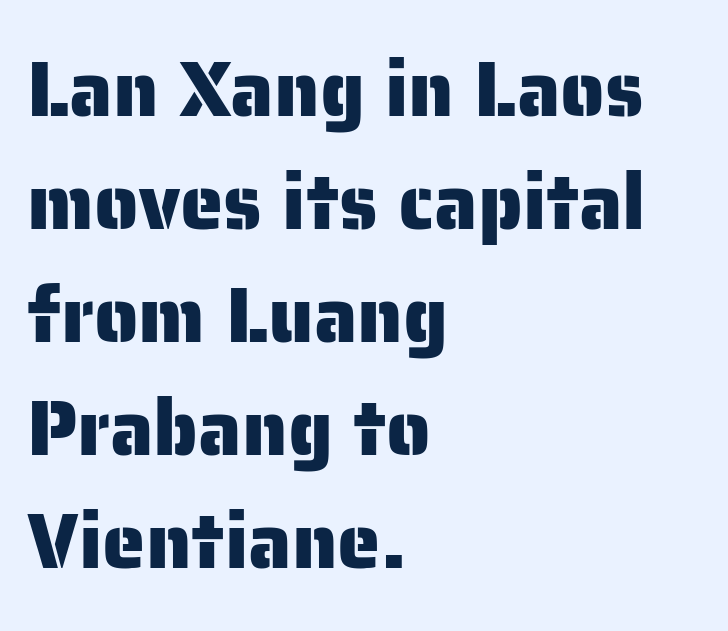
{"serif": "no", "italic": "no", "width": "normal", "stroke_contrast": "low", "x_height": "medium", "monospaced": "no", "underline": "no", "align": "left", "line_spacing": "normal", "line_spacing_ratio": 1.45, "letter_spacing": "normal", "letter_spacing_em": 0.0, "glyph_px": 78}
